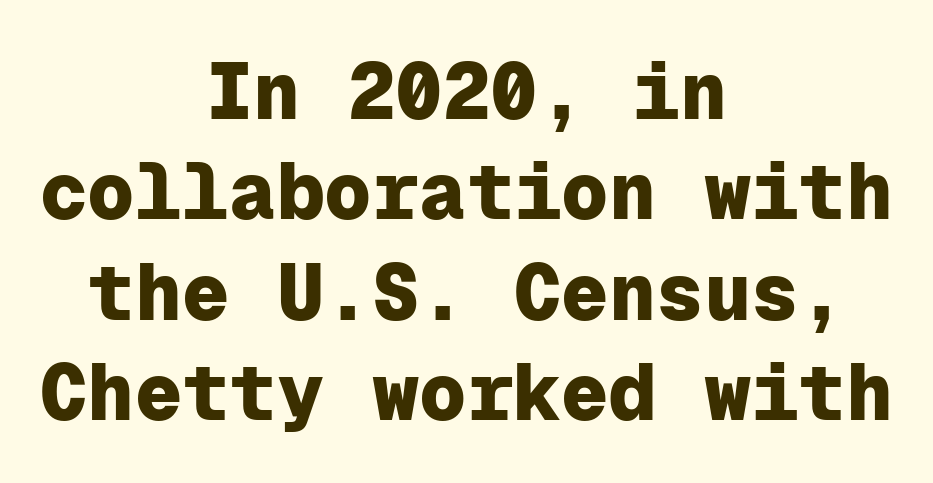
The text was rendered using a sans face with plain stroke endings. Honestly, there is no underline to notice here at all. The paragraph shown floats in the horizontal middle. Quick note: interline space is typical. The letterforms sit shoulder to shoulder at normal distance. The characters look thick and weighty, a clear bold.
